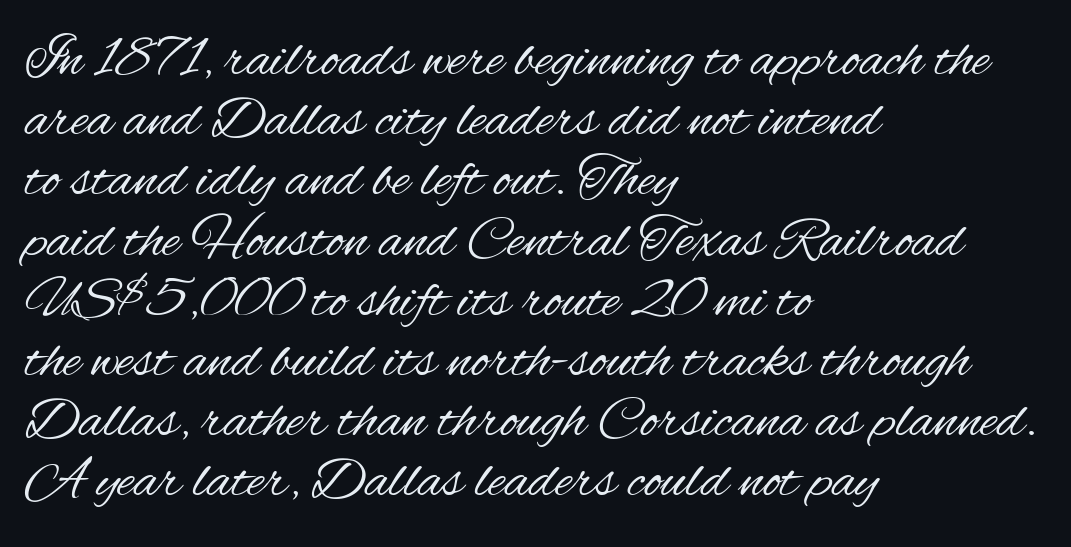
Compared with typical paragraphs, the rows here are closer together. The face used here is a sans, in the tradition of grotesques and geometrics. A typesetter would call this proportional, since set widths differ per character. This sample uses plain, unmodified letter spacing.
